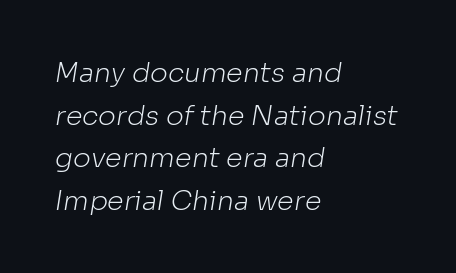
Q: Is the text bold? A: No.
Q: Is the text underlined? A: No.
Q: How is the paragraph aligned? A: Left-aligned.
Q: Is the spacing between letters normal or unusually wide? A: Normal.
Q: Is the spacing between lines tight, normal or loose? A: Normal.
